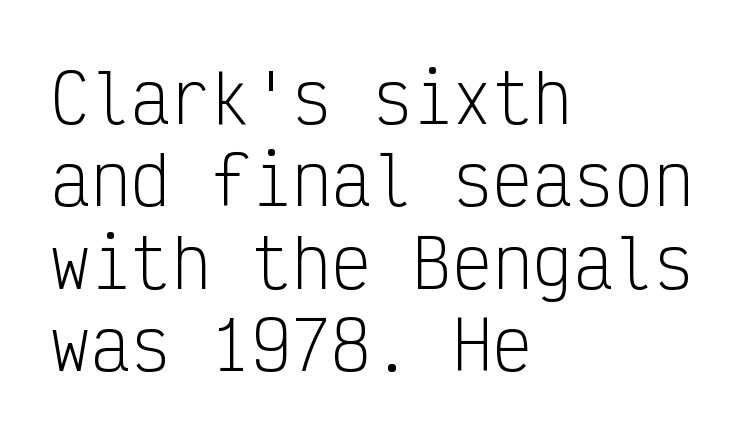
Q: Is the text bold? A: No.
Q: Is the text italic (slanted)? A: No, it is upright.
Q: Is the typeface a serif or a sans-serif typeface? A: Sans-serif.
Q: Is the text underlined? A: No.
Q: How is the paragraph aligned? A: Left-aligned.
Q: Is the spacing between letters normal or unusually wide? A: Normal.
Q: Width (condensed, normal, or wide)? A: Condensed.
Q: Stroke contrast? A: Low.
Q: x-height? A: Medium.
Q: Monospaced? A: Yes.
